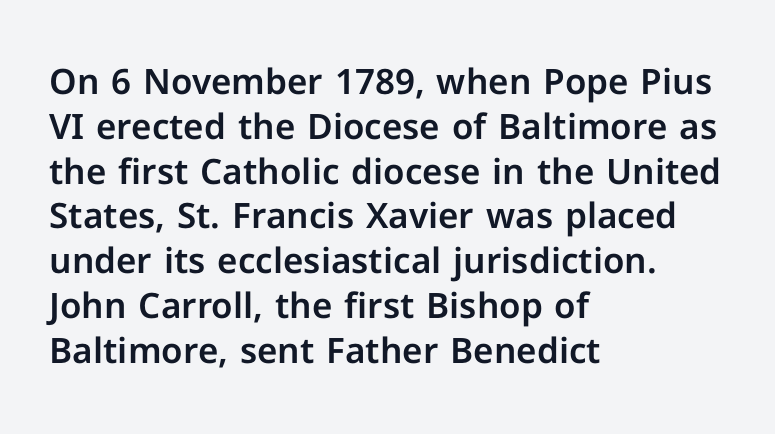
Posture: vertical. Tracking here is standard; glyphs follow each other at the usual distance. Are there feet on the stems? There aren't — it's a sans. Note the varied advance widths — an 'i' is clearly narrower than an 'm'.
